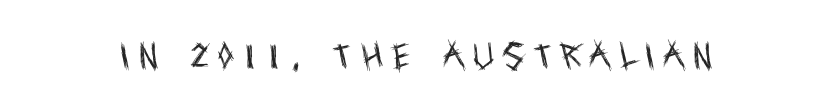
Q: Is the text bold? A: No.
Q: Is the text italic (slanted)? A: No, it is upright.
Q: Is the typeface a serif or a sans-serif typeface? A: Sans-serif.
Q: Is the text underlined? A: No.
Q: Is the spacing between letters normal or unusually wide? A: Unusually wide.
Q: Width (condensed, normal, or wide)? A: Condensed.
Q: x-height? A: Large.
Q: Monospaced? A: No.
